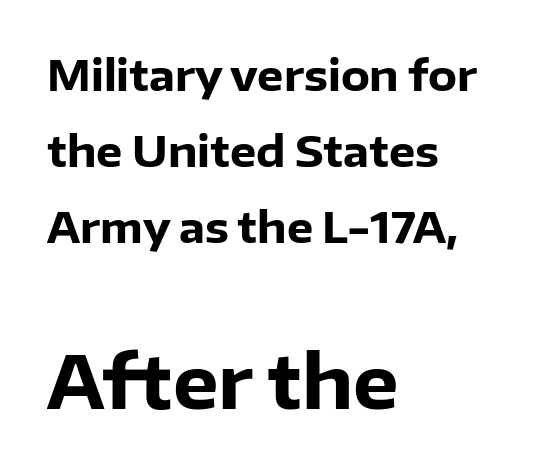
{"serif": "no", "italic": "no", "bold": "yes", "weight": "heavy", "width": "normal", "stroke_contrast": "low", "x_height": "medium", "monospaced": "no", "underline": "no", "align": "left", "line_spacing_ratio": 1.81, "letter_spacing": "normal", "letter_spacing_em": 0.0, "larger_block": "second", "size_ratio": 1.74, "glyph_px": 73}
